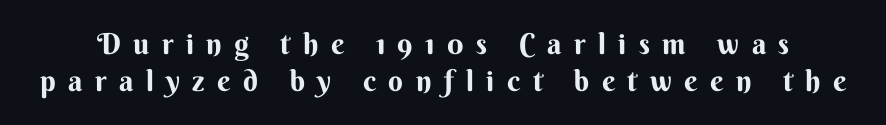
The space beneath each line is pristine and unruled. This is sans-serif lettering, the kind often seen on screens and signage. Unlike italic type, these characters show no tilt at all. Vertically, the passage feels balanced, rows spaced as you'd expect. Display-style spreading of the glyphs; the letterfit is very open. The letters advance in unequal steps, a hallmark of proportional type.
